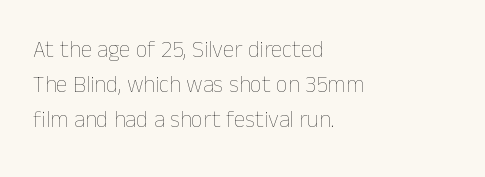
The image shows 23 px text type, upright; set left-aligned, normal line spacing (1.53x), normal letter spacing, not underlined.
